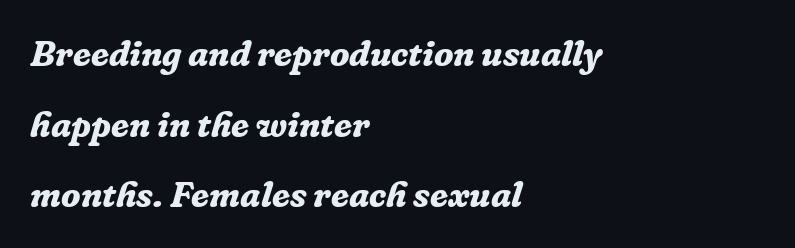
Q: Is the text bold? A: Yes.
Q: Is the text italic (slanted)? A: Yes, it leans right by about 16 degrees.
Q: Is the typeface a serif or a sans-serif typeface? A: Serif.
Q: Is the text underlined? A: No.
Q: How is the paragraph aligned? A: Left-aligned.
Q: Is the spacing between letters normal or unusually wide? A: Normal.
Q: Is the spacing between lines tight, normal or loose? A: Loose.
Q: Width (condensed, normal, or wide)? A: Normal.
Q: Stroke contrast? A: Low.
Q: x-height? A: Medium.
Q: Monospaced? A: No.
